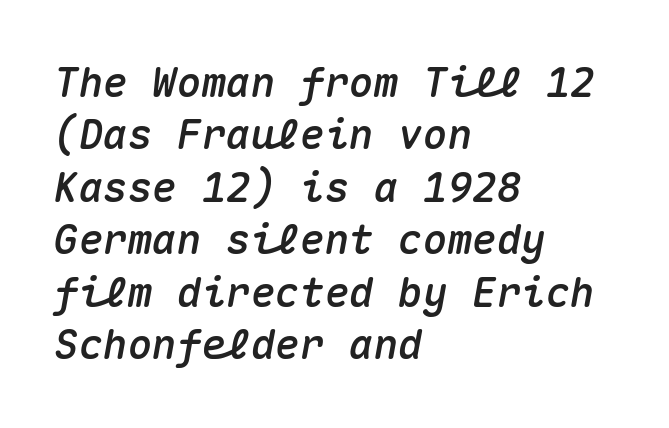
A bare baseline throughout the passage. The letters sit at their default tracking, neither squeezed nor spread. Note the uniform advance width — an 'i' takes as much space as an 'm'. It's the slanting kind of type. Which margin do the lines hug? The left one — the right edge is uneven.
